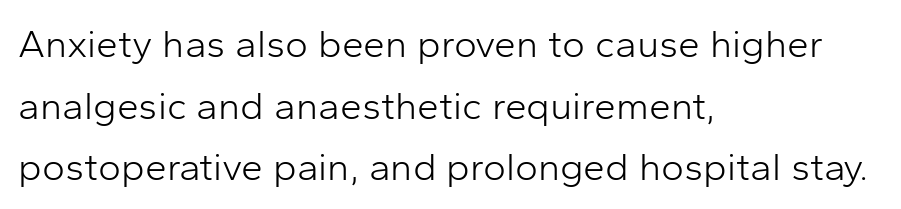
The image shows 39 px light sans-serif type, upright; set left-aligned, normal line spacing (1.58x), normal letter spacing, not underlined; low stroke contrast and a medium x-height.
